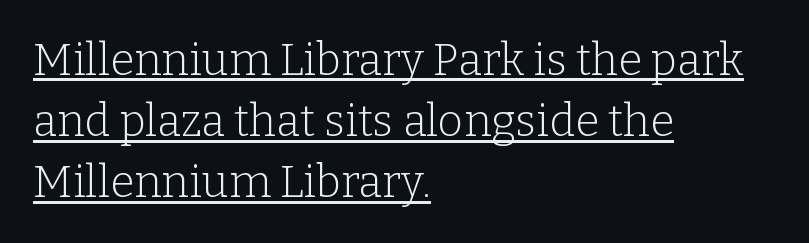
The image shows 44 px light serif type, upright; set left-aligned, normal line spacing (1.39x), normal letter spacing, underlined; low stroke contrast and a medium x-height.
